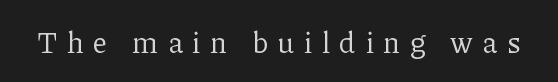
There is plenty of visible air inserted between adjacent glyphs. Spacing verdict: proportional, widths tailored to each character. This is serif lettering, the kind often seen in printed books. The zone under the glyphs is completely vacant. Posture: upright roman.
